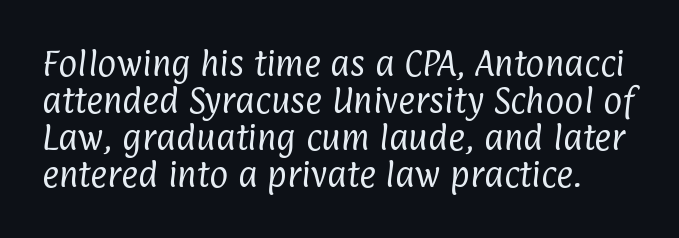
Letter spacing: default. If you measured baseline to baseline, you'd find a middling distance. The letters look calm and open, with moderate or lighter stems. Is this a fixed-width face? No — the glyphs have proportional, varying widths. Beneath every word, the page is bare. The type family on display is of the sans-serif kind.
